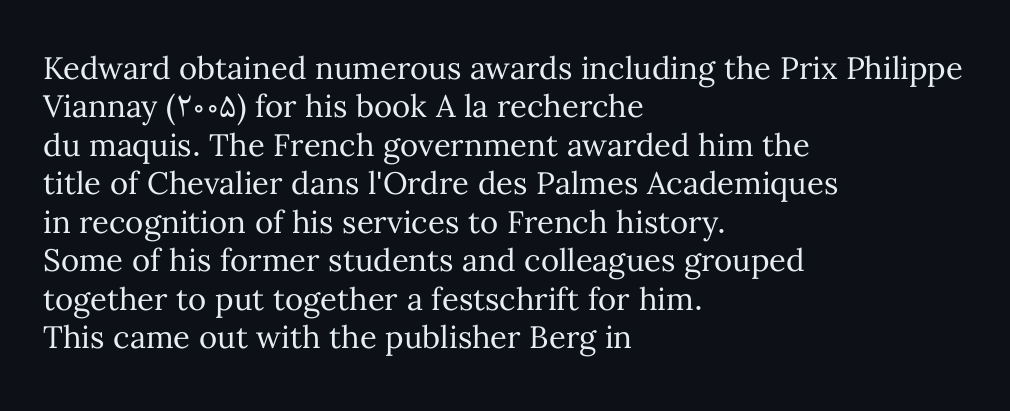
You could call the tracking neutral — neither tight nor loose. Decoration check: the copy has no underline. When letters stand straight like this, we call the style roman or upright. No heavy texture on the line: the type isn't bold.
